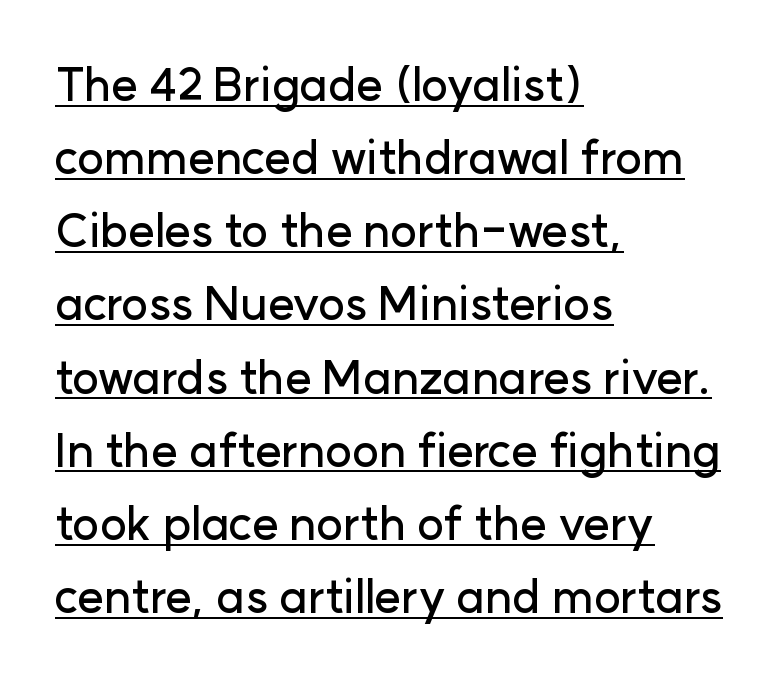
Q: Is the text italic (slanted)? A: No, it is upright.
Q: Is the typeface a serif or a sans-serif typeface? A: Sans-serif.
Q: Is the text underlined? A: Yes.
Q: How is the paragraph aligned? A: Left-aligned.
Q: Is the spacing between letters normal or unusually wide? A: Normal.
Q: Is the spacing between lines tight, normal or loose? A: Normal.
Q: Width (condensed, normal, or wide)? A: Normal.
Q: Stroke contrast? A: Low.
Q: x-height? A: Medium.
Q: Monospaced? A: No.
